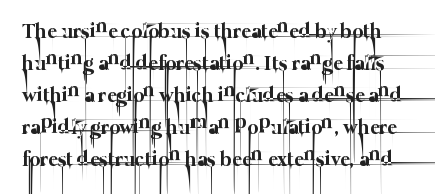
{"bold": "no", "underline": "no", "line_spacing": "normal", "line_spacing_ratio": 1.52, "letter_spacing": "normal", "letter_spacing_em": 0.0, "glyph_px": 21}
